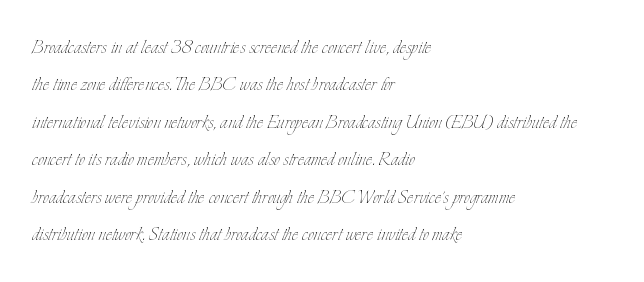
Evenly set lines give the paragraph a standard silhouette. Here the glyphs are tracked normally, forming tight word shapes. Rule under the text: the space is simply empty. These glyphs show unthickened strokes, regular width or finer.
